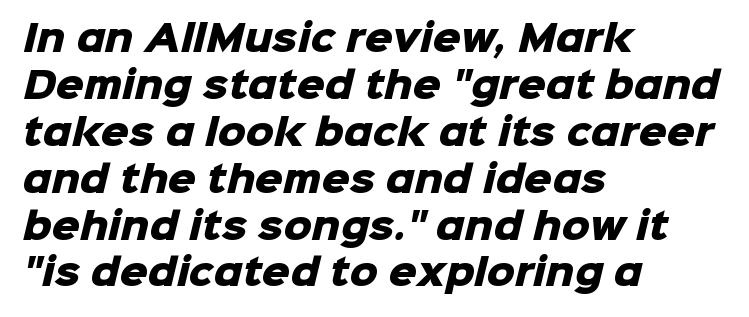
The image shows 35 px heavy sans-serif type; set left-aligned, normal line spacing (1.34x), normal letter spacing, not underlined; low stroke contrast and a medium x-height.
